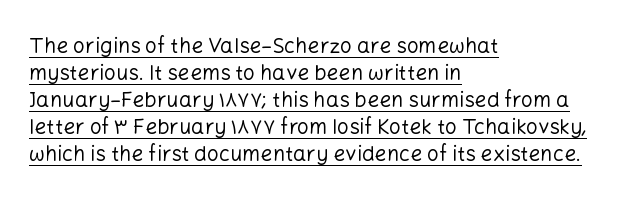
Q: Is the text bold? A: No.
Q: Is the text italic (slanted)? A: No, it is upright.
Q: Is the text underlined? A: Yes.
Q: How is the paragraph aligned? A: Left-aligned.
Q: Is the spacing between letters normal or unusually wide? A: Normal.
Q: Is the spacing between lines tight, normal or loose? A: Normal.
